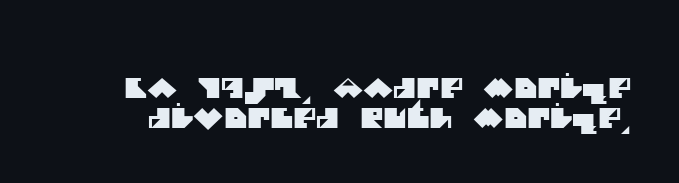
{"serif": "no", "width": "normal", "stroke_contrast": "medium", "x_height": "large", "monospaced": "no", "underline": "no", "line_spacing": "tight", "line_spacing_ratio": 1.07, "letter_spacing": "normal", "letter_spacing_em": 0.0, "glyph_px": 28}
